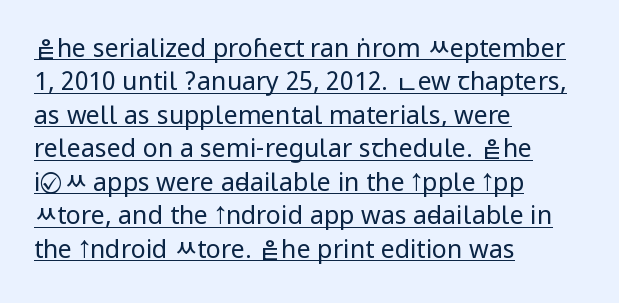
Q: Is the text bold? A: No.
Q: Is the text italic (slanted)? A: No, it is upright.
Q: Is the text underlined? A: Yes.
Q: How is the paragraph aligned? A: Left-aligned.
Q: Is the spacing between letters normal or unusually wide? A: Normal.
Q: Is the spacing between lines tight, normal or loose? A: Normal.
